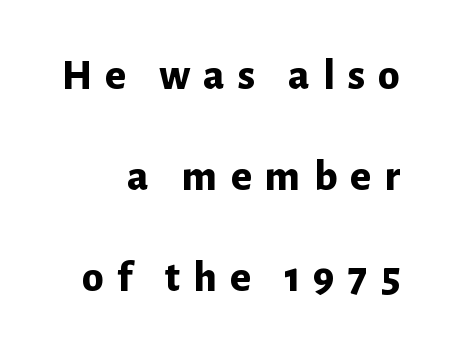
{"serif": "no", "italic": "no", "bold": "yes", "weight": "bold", "width": "normal", "stroke_contrast": "low", "x_height": "medium", "monospaced": "no", "underline": "no", "align": "right", "line_spacing": "loose", "line_spacing_ratio": 2.3, "letter_spacing": "wide", "letter_spacing_em": 0.3, "glyph_px": 44}
